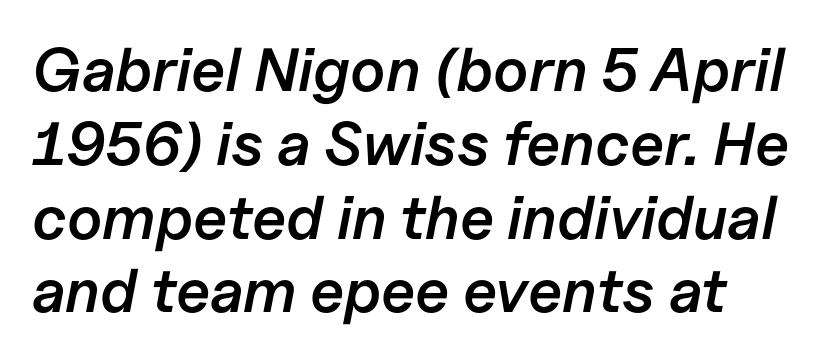
The image shows 61 px semibold type, italic (leaning right); set line spacing 1.21x, normal letter spacing, not underlined; low stroke contrast and a medium x-height.
